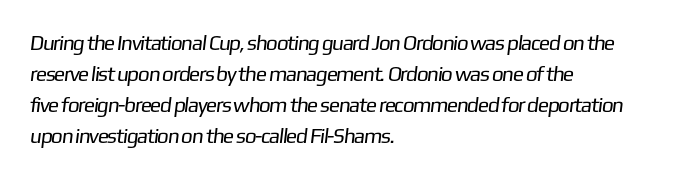
The image shows 21 px text type; set left-aligned, normal line spacing (1.48x), normal letter spacing, not underlined.
